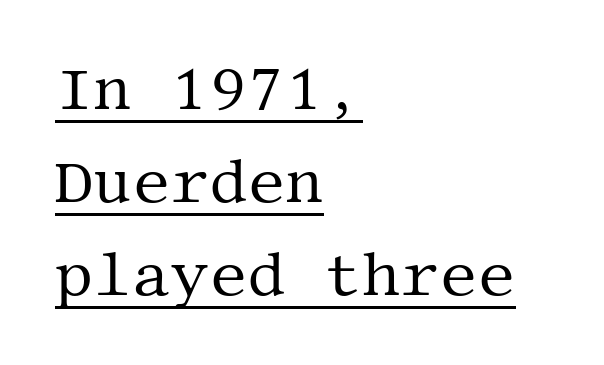
The image shows 60 px regular-weight serif type, upright; set left-aligned, normal line spacing (1.55x), normal letter spacing, underlined; medium stroke contrast and a large x-height.
